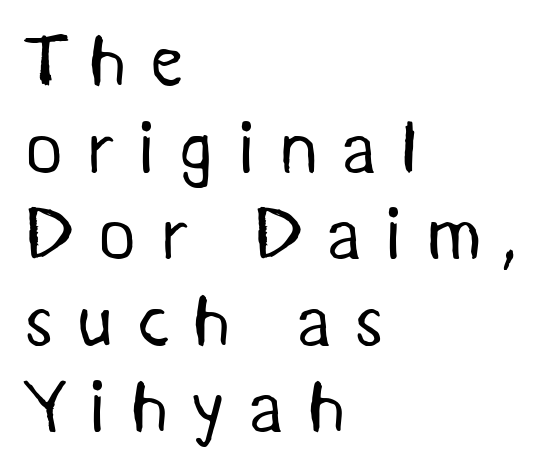
Q: Is the text bold? A: No.
Q: Is the typeface a serif or a sans-serif typeface? A: Sans-serif.
Q: Is the text underlined? A: No.
Q: How is the paragraph aligned? A: Left-aligned.
Q: Is the spacing between letters normal or unusually wide? A: Unusually wide.
Q: Width (condensed, normal, or wide)? A: Normal.
Q: Stroke contrast? A: Medium.
Q: x-height? A: Medium.
Q: Monospaced? A: No.
